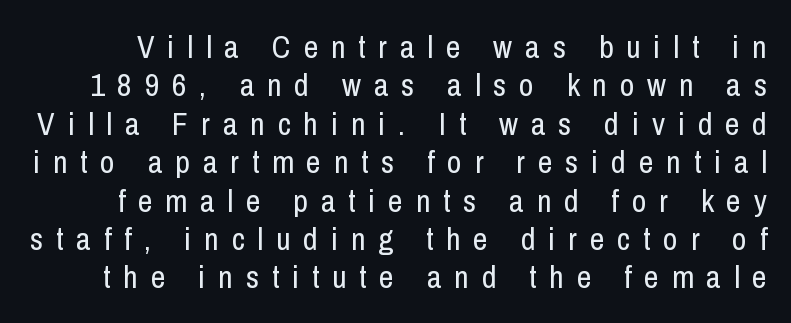
The image shows 32 px regular-weight, condensed sans-serif type, upright; set line spacing 1.2x, unusually wide letter spacing (+0.4 em), not underlined; low stroke contrast and a medium x-height.
